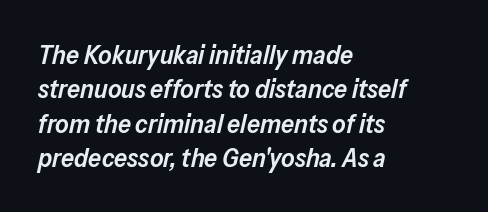
Characters are canted at an angle relative to the baseline's perpendicular. Caption: semibold face, moderately heavy strokes. Horizontal bands of white between lines are of average thickness. What stands out about the letter spacing? Nothing — it is the standard amount. Check under the words: just untouched page. A classic flush-left, rag-right setting is used for this passage.
